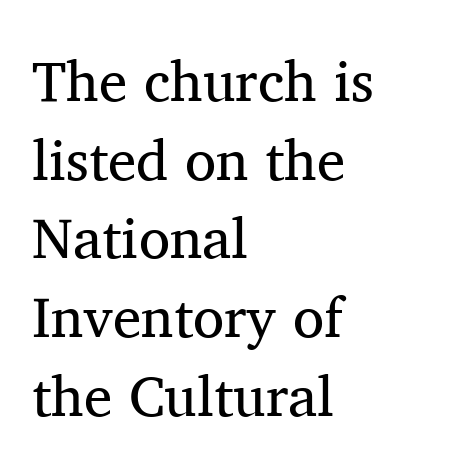
The image shows 57 px regular-weight serif type, upright; set left-aligned, normal line spacing (1.38x), normal letter spacing, not underlined; medium stroke contrast and a medium x-height.
